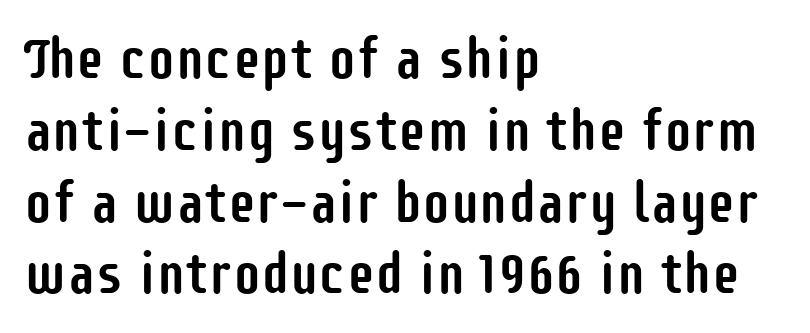
The image shows 57 px condensed sans-serif type, upright; set left-aligned, normal line spacing (1.26x), normal letter spacing, not underlined; low stroke contrast and a large x-height.
